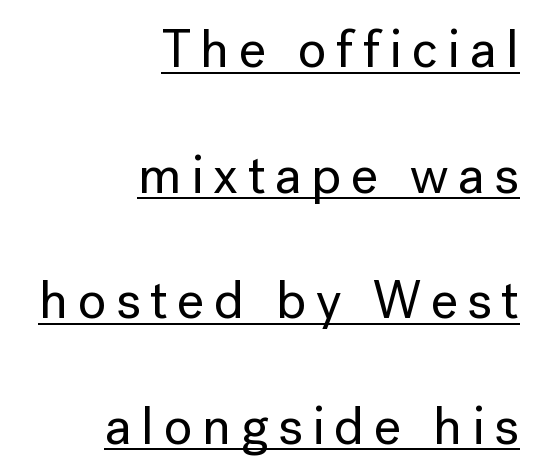
Here the designer chose a conventional face with non-uniform glyph widths. Characters remain perfectly vertical along every line. Notice how the passage keeps a crisp vertical edge on the right only. Whoever set this chose breathing room over compactness in the vertical rhythm. To sum up the face: it is a sans, with no serifs. Looks like someone drew a line under every word here.
